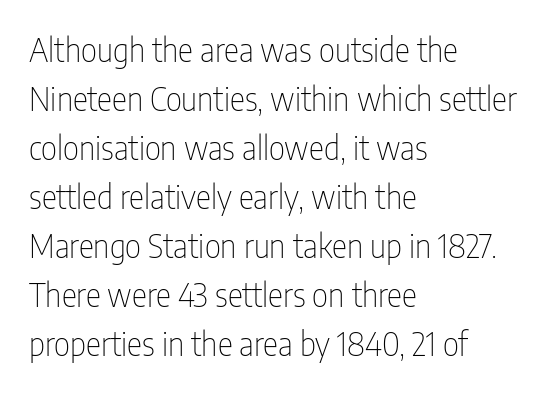
Q: Is the text bold? A: No.
Q: Is the text italic (slanted)? A: No, it is upright.
Q: Is the typeface a serif or a sans-serif typeface? A: Sans-serif.
Q: Is the text underlined? A: No.
Q: How is the paragraph aligned? A: Left-aligned.
Q: Is the spacing between letters normal or unusually wide? A: Normal.
Q: Is the spacing between lines tight, normal or loose? A: Normal.
Q: Width (condensed, normal, or wide)? A: Condensed.
Q: Stroke contrast? A: Low.
Q: x-height? A: Medium.
Q: Monospaced? A: No.
